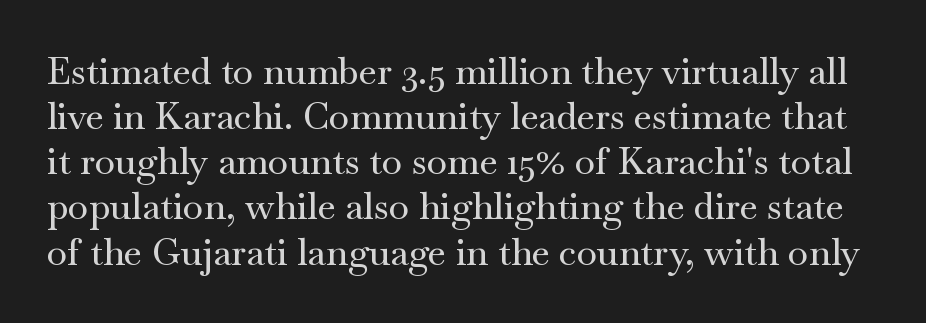
{"serif": "yes", "italic": "no", "width": "wide", "stroke_contrast": "medium", "x_height": "small", "monospaced": "no", "underline": "no", "line_spacing_ratio": 1.22, "letter_spacing": "normal", "letter_spacing_em": 0.0, "glyph_px": 37}
